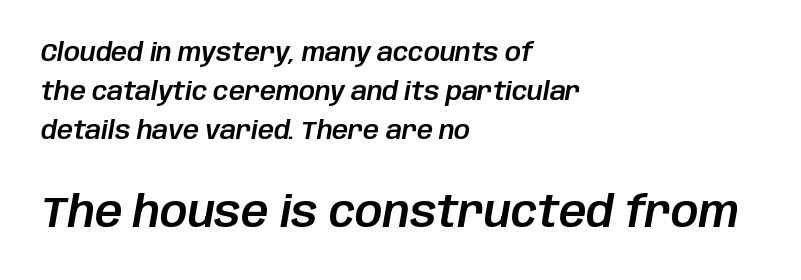
The image shows 43 px text type, italic (leaning right); set left-aligned, normal line spacing (1.56x), normal letter spacing, not underlined; the second (bottom) block is 1.72x larger; low stroke contrast and a large x-height.
